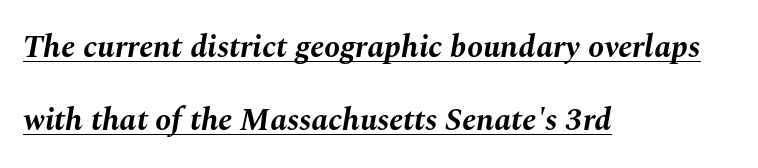
The image shows 32 px bold type, italic (leaning right); set left-aligned, loose line spacing (2.27x), normal letter spacing, underlined; medium stroke contrast and a medium x-height.
